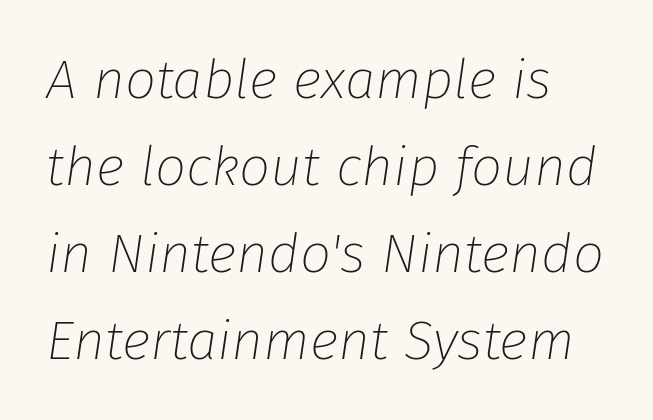
{"italic": "yes", "lean": "right", "slant_degrees": 8, "bold": "no", "weight": "thin", "width": "normal", "stroke_contrast": "low", "x_height": "medium", "monospaced": "no", "underline": "no", "line_spacing": "normal", "line_spacing_ratio": 1.58, "letter_spacing": "normal", "letter_spacing_em": 0.0, "glyph_px": 55}
